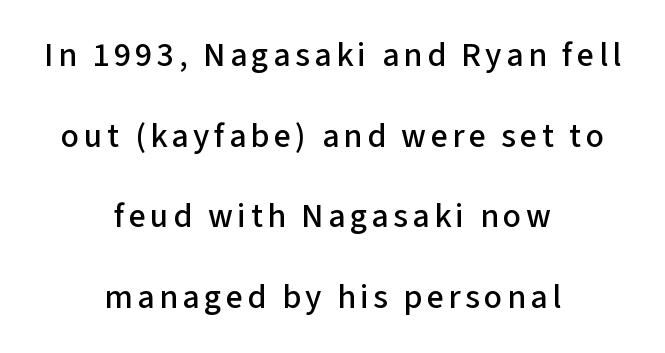
What kind of face is this? One without serifs — a sans. Caption: multi-line text, centered on the measure. Character widths vary here, with narrow letters taking less room than wide ones. Type without underlining. Every stem runs plumb, perpendicular to the baseline.
